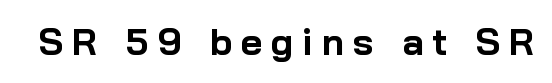
{"serif": "no", "italic": "no", "bold": "yes", "weight": "bold", "width": "normal", "stroke_contrast": "low", "x_height": "medium", "monospaced": "no", "underline": "no", "letter_spacing": "wide", "letter_spacing_em": 0.24, "glyph_px": 37}
